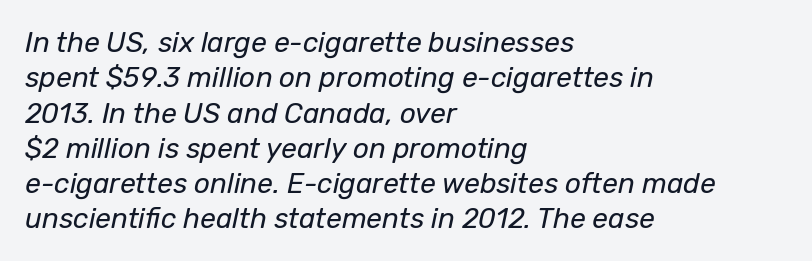
Q: Is the text bold? A: No.
Q: Is the text italic (slanted)? A: Yes, it leans right by about 12 degrees.
Q: Is the text underlined? A: No.
Q: How is the paragraph aligned? A: Left-aligned.
Q: Is the spacing between letters normal or unusually wide? A: Normal.
Q: Is the spacing between lines tight, normal or loose? A: Normal.
Q: Width (condensed, normal, or wide)? A: Normal.
Q: Stroke contrast? A: Low.
Q: x-height? A: Medium.
Q: Monospaced? A: No.
